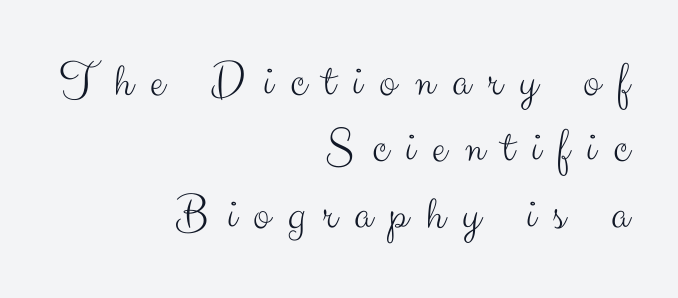
{"serif": "no", "bold": "no", "weight": "light", "width": "normal", "stroke_contrast": "medium", "x_height": "small", "monospaced": "no", "underline": "no", "align": "right", "line_spacing": "normal", "line_spacing_ratio": 1.33, "letter_spacing": "wide", "letter_spacing_em": 0.35, "glyph_px": 50}
